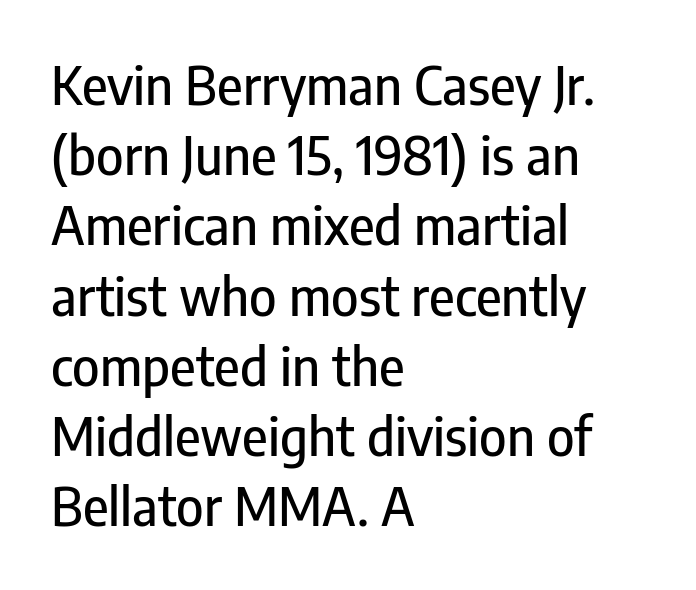
Q: Is the text italic (slanted)? A: No, it is upright.
Q: Is the typeface a serif or a sans-serif typeface? A: Sans-serif.
Q: Is the text underlined? A: No.
Q: How is the paragraph aligned? A: Left-aligned.
Q: Is the spacing between letters normal or unusually wide? A: Normal.
Q: Is the spacing between lines tight, normal or loose? A: Normal.
Q: Width (condensed, normal, or wide)? A: Condensed.
Q: Stroke contrast? A: Low.
Q: x-height? A: Medium.
Q: Monospaced? A: No.
